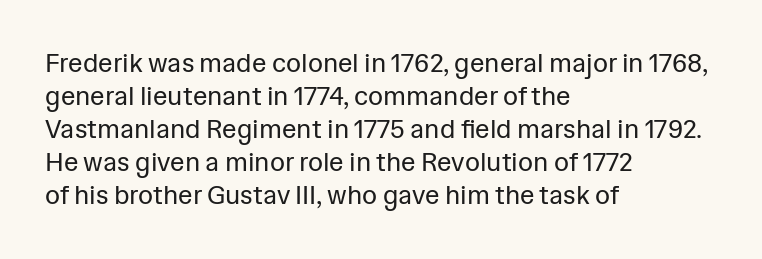
When letters stand straight like this, we call the style roman or upright. These lines sit exactly where default settings would place them. Students, note that the glyphs here touch the page at normal intervals. The passage shown is not bold in any degree. In CSS terms this would be text-align: left. Underlining? Definitely not there.
